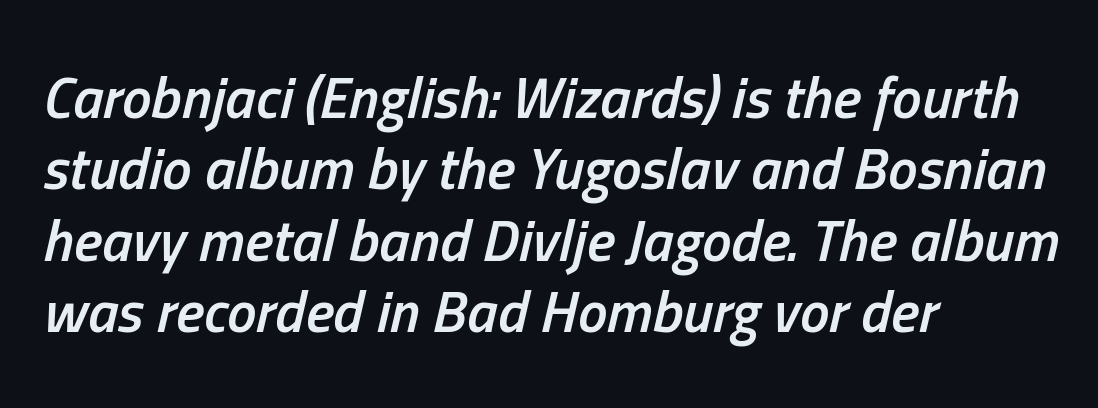
The image shows 59 px semibold, condensed type, italic (leaning right); set left-aligned, line spacing 1.21x, normal letter spacing, not underlined; low stroke contrast and a medium x-height.
